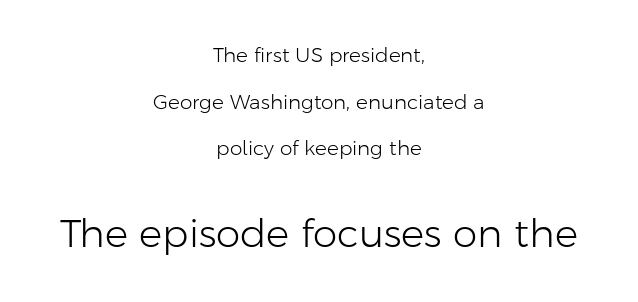
{"serif": "no", "italic": "no", "bold": "no", "weight": "light", "width": "normal", "stroke_contrast": "low", "x_height": "medium", "monospaced": "no", "underline": "no", "align": "center", "line_spacing": "loose", "line_spacing_ratio": 2.33, "letter_spacing": "normal", "letter_spacing_em": 0.0, "larger_block": "second", "size_ratio": 1.95, "glyph_px": 39}
